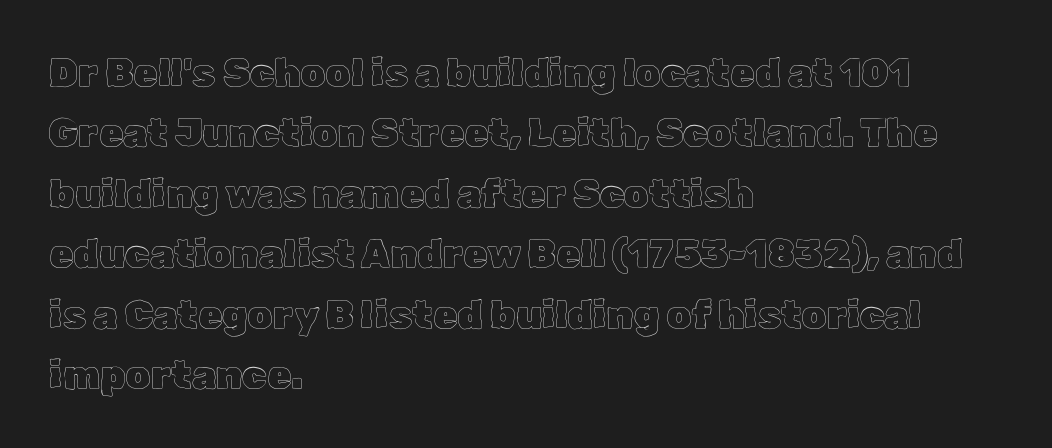
The image shows 39 px text type, upright; set left-aligned, normal line spacing (1.55x), normal letter spacing, not underlined; a medium x-height.
